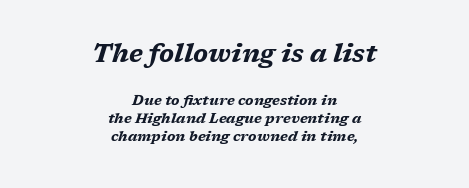
The image shows 25 px bold type, italic (leaning right); set centered, normal line spacing (1.26x), normal letter spacing, not underlined; the first (top) block is 1.79x larger.
